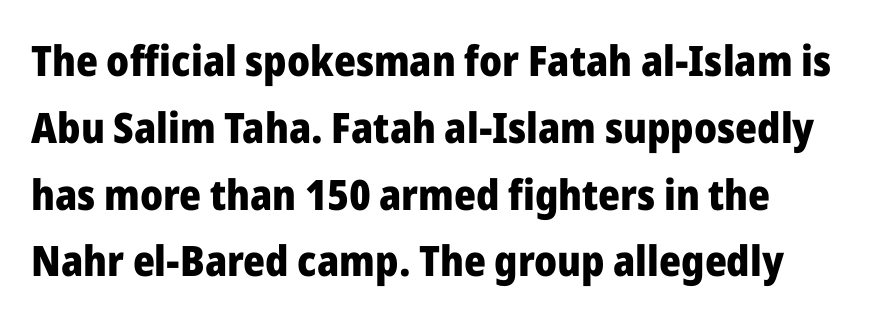
The image shows 42 px heavy sans-serif type, upright; set normal line spacing (1.59x), normal letter spacing, not underlined; low stroke contrast and a medium x-height.
